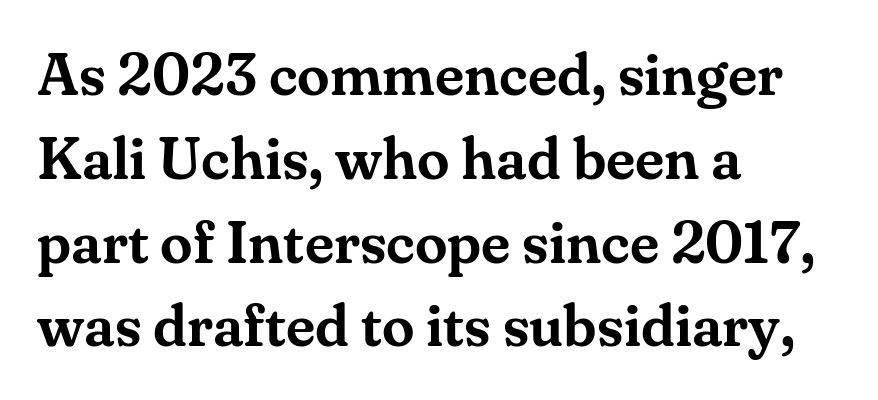
The image shows 59 px serif type, upright; set left-aligned, normal line spacing (1.42x), normal letter spacing, not underlined; medium stroke contrast and a small x-height.
